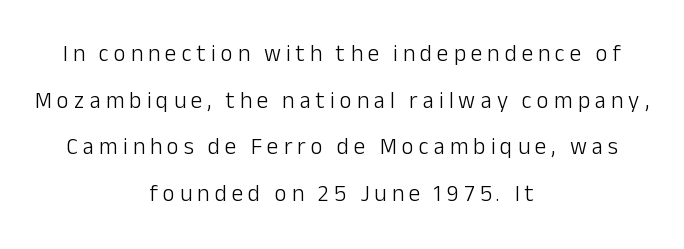
Q: Is the text bold? A: No.
Q: Is the text italic (slanted)? A: No, it is upright.
Q: Is the text underlined? A: No.
Q: How is the paragraph aligned? A: Centered.
Q: Is the spacing between letters normal or unusually wide? A: Unusually wide.
Q: Is the spacing between lines tight, normal or loose? A: Loose.
